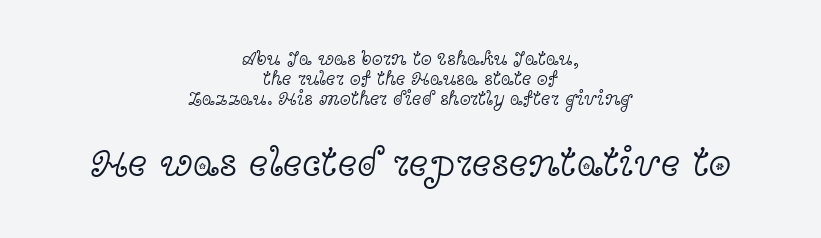
Q: Is the text bold? A: No.
Q: Is the text italic (slanted)? A: Yes.
Q: Is the typeface a serif or a sans-serif typeface? A: Serif.
Q: Is the text underlined? A: No.
Q: How is the paragraph aligned? A: Centered.
Q: Is the spacing between letters normal or unusually wide? A: Normal.
Q: Is the spacing between lines tight, normal or loose? A: Tight.
Q: Which block of text is set in a larger size, the first (top) or the second (bottom)? A: The second (bottom) one.
Q: Width (condensed, normal, or wide)? A: Wide.
Q: x-height? A: Medium.
Q: Monospaced? A: No.
